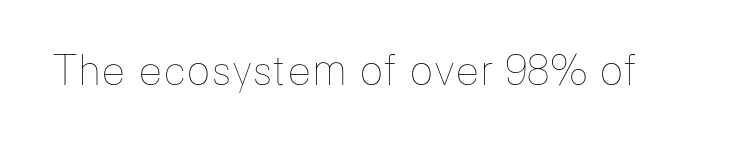
The image shows 40 px thin type, upright; set normal letter spacing, not underlined; low stroke contrast and a medium x-height.
